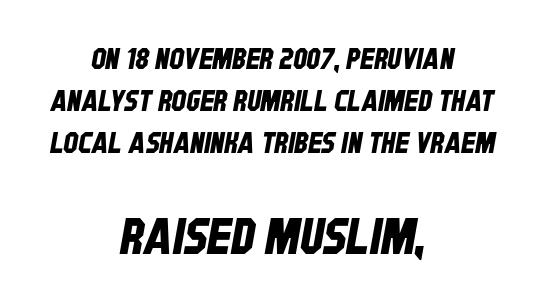
The image shows 50 px condensed sans-serif type; set centered, normal line spacing (1.45x), normal letter spacing, not underlined; the second (bottom) block is 1.72x larger; low stroke contrast and a large x-height.
